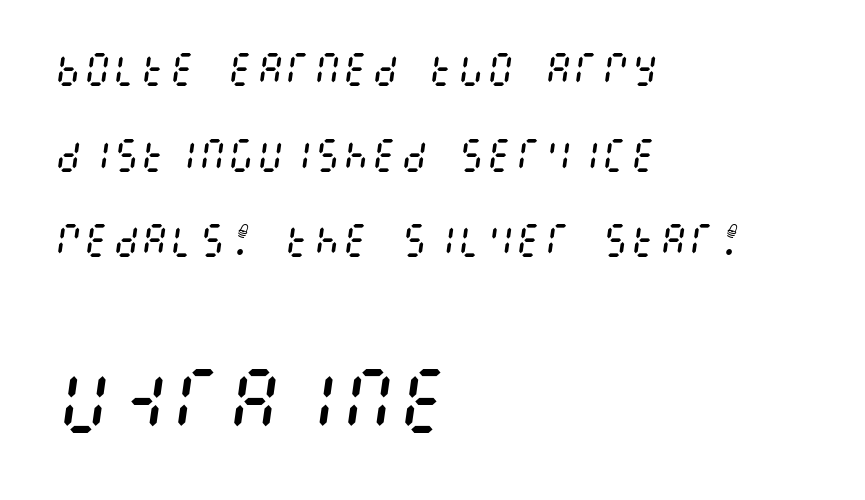
Descenders hang freely into open space. The paragraph shown leans on its left margin. The vertical gap from one line to the next is large. Caption: face not bold, strokes unweighted.
